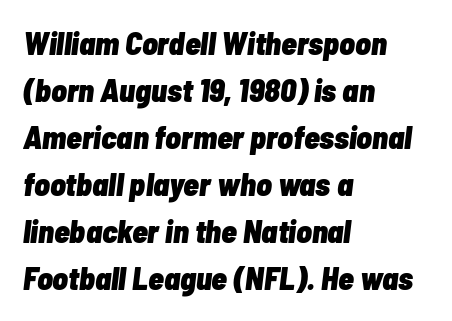
Q: Is the text bold? A: Yes.
Q: Is the text italic (slanted)? A: Yes, it leans right by about 7 degrees.
Q: Is the text underlined? A: No.
Q: How is the paragraph aligned? A: Left-aligned.
Q: Is the spacing between letters normal or unusually wide? A: Normal.
Q: Is the spacing between lines tight, normal or loose? A: Normal.
Q: Width (condensed, normal, or wide)? A: Condensed.
Q: Stroke contrast? A: Low.
Q: x-height? A: Medium.
Q: Monospaced? A: No.
